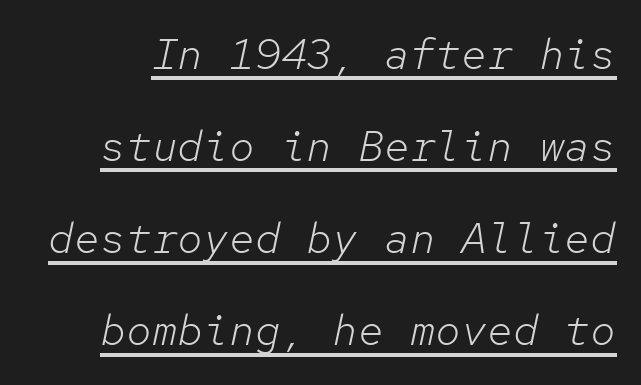
Q: Is the text bold? A: No.
Q: Is the text italic (slanted)? A: Yes, it leans right by about 12 degrees.
Q: Is the text underlined? A: Yes.
Q: Is the spacing between letters normal or unusually wide? A: Normal.
Q: Is the spacing between lines tight, normal or loose? A: Loose.
Q: Width (condensed, normal, or wide)? A: Normal.
Q: Stroke contrast? A: Low.
Q: x-height? A: Medium.
Q: Monospaced? A: Yes.
